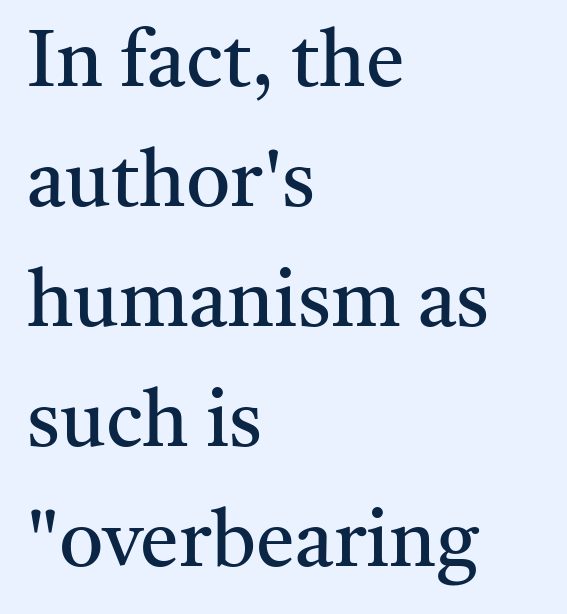
The image shows 78 px regular-weight serif type, upright; set left-aligned, normal line spacing (1.54x), normal letter spacing, not underlined; medium stroke contrast and a medium x-height.
